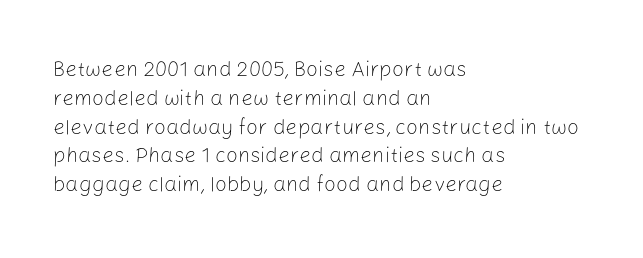
{"italic": "no", "bold": "no", "underline": "no", "align": "left", "line_spacing": "normal", "line_spacing_ratio": 1.37, "letter_spacing": "normal", "letter_spacing_em": 0.0, "glyph_px": 21}
